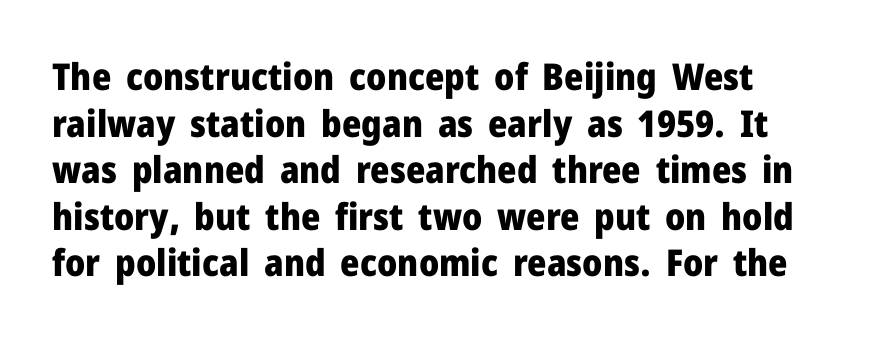
Q: Is the text bold? A: Yes.
Q: Is the text italic (slanted)? A: No, it is upright.
Q: Is the typeface a serif or a sans-serif typeface? A: Sans-serif.
Q: Is the text underlined? A: No.
Q: Is the spacing between letters normal or unusually wide? A: Normal.
Q: Is the spacing between lines tight, normal or loose? A: Normal.
Q: Width (condensed, normal, or wide)? A: Normal.
Q: Stroke contrast? A: Low.
Q: x-height? A: Medium.
Q: Monospaced? A: No.
